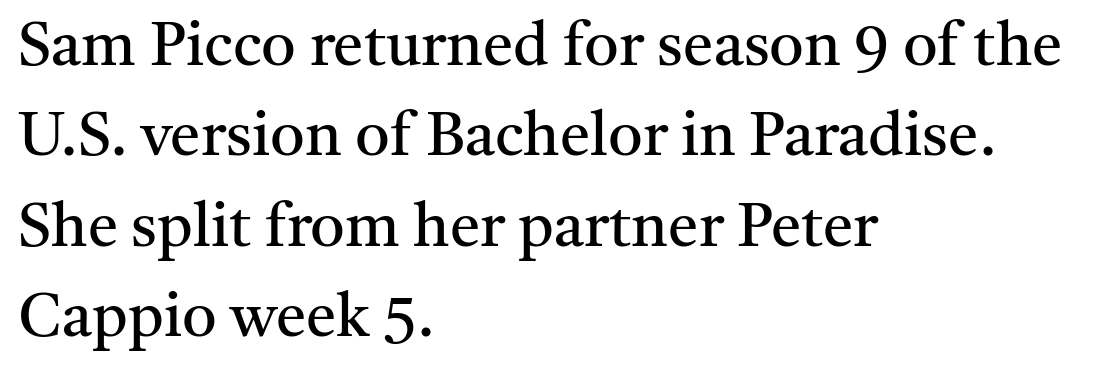
Q: Is the text bold? A: No.
Q: Is the text italic (slanted)? A: No, it is upright.
Q: Is the typeface a serif or a sans-serif typeface? A: Serif.
Q: Is the text underlined? A: No.
Q: How is the paragraph aligned? A: Left-aligned.
Q: Is the spacing between letters normal or unusually wide? A: Normal.
Q: Is the spacing between lines tight, normal or loose? A: Normal.
Q: Width (condensed, normal, or wide)? A: Normal.
Q: Stroke contrast? A: Medium.
Q: x-height? A: Medium.
Q: Monospaced? A: No.
